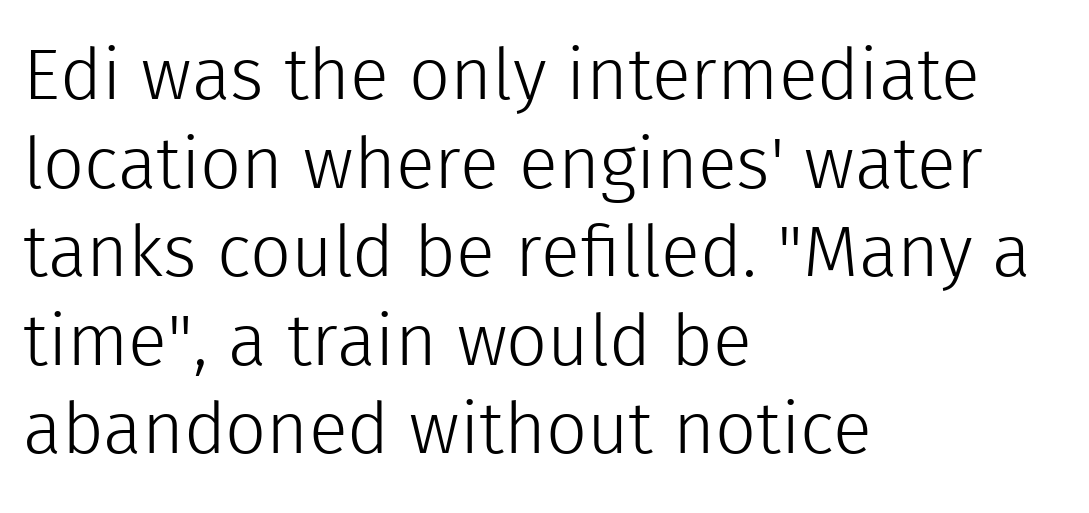
Q: Is the text bold? A: No.
Q: Is the text italic (slanted)? A: No, it is upright.
Q: Is the typeface a serif or a sans-serif typeface? A: Sans-serif.
Q: Is the text underlined? A: No.
Q: How is the paragraph aligned? A: Left-aligned.
Q: Is the spacing between letters normal or unusually wide? A: Normal.
Q: Width (condensed, normal, or wide)? A: Normal.
Q: x-height? A: Medium.
Q: Monospaced? A: No.
